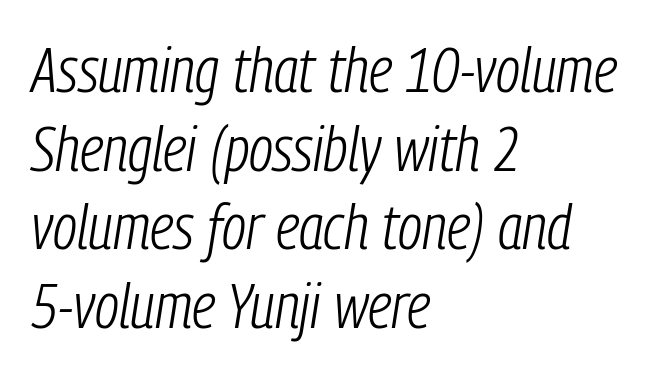
Counters stay open thanks to moderate or lighter strokes. Descender tails drop into unmarked territory. You could call the tracking neutral — neither tight nor loose. Italic: yes, the glyphs are oblique.
